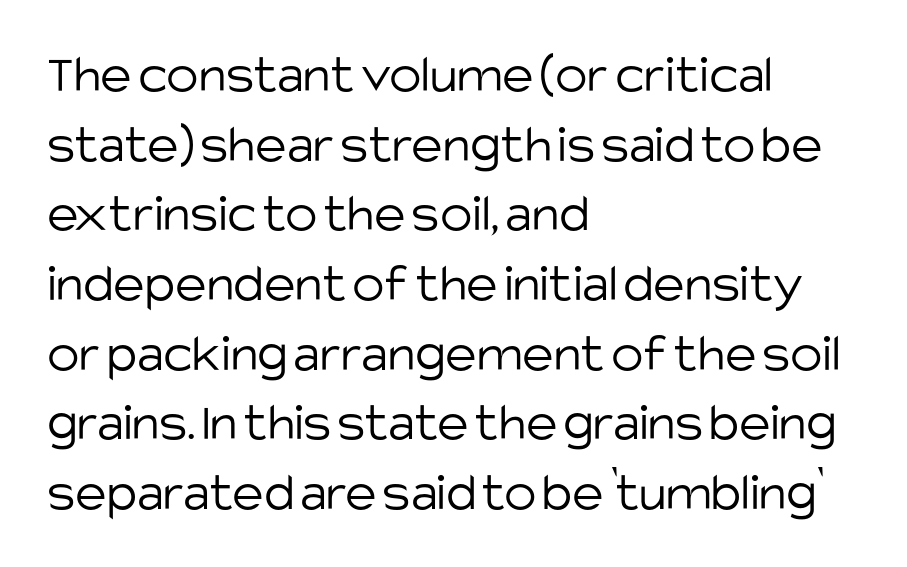
This is roman type, the default non-slanted kind. The passage shown is not bold in any degree. Teacher's note: observe the even left margin — that is flush-left alignment. Serif or sans? Sans — the stroke terminals are bare. Leading matches the norm, producing a regular column.
